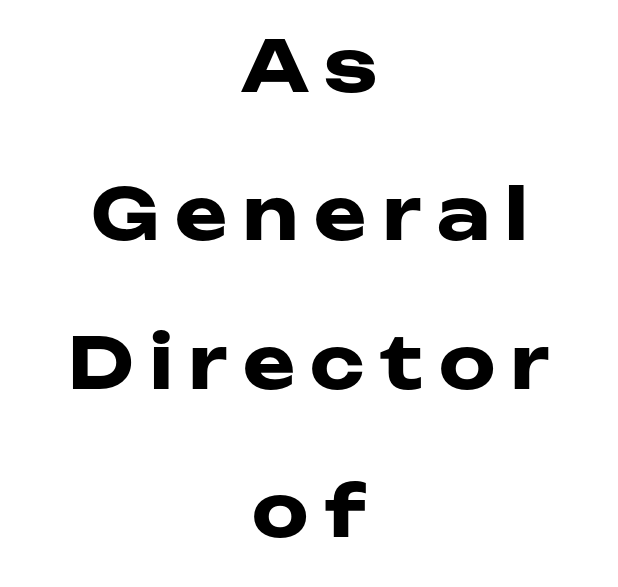
{"serif": "no", "italic": "no", "bold": "yes", "weight": "heavy", "width": "wide", "stroke_contrast": "low", "x_height": "medium", "monospaced": "no", "underline": "no", "align": "center", "line_spacing": "loose", "line_spacing_ratio": 2.09, "letter_spacing": "wide", "letter_spacing_em": 0.22, "glyph_px": 71}
